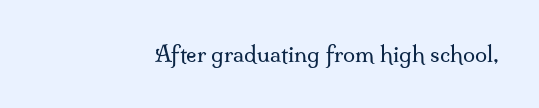
Bare-footed words on every line. Does the lettering tilt? It doesn't — this is upright. There is no visible air inserted between adjacent glyphs. This sample is right-justified, so line beginnings fall wherever the words allow. Letters have the restrained weight of plain body copy at most.
